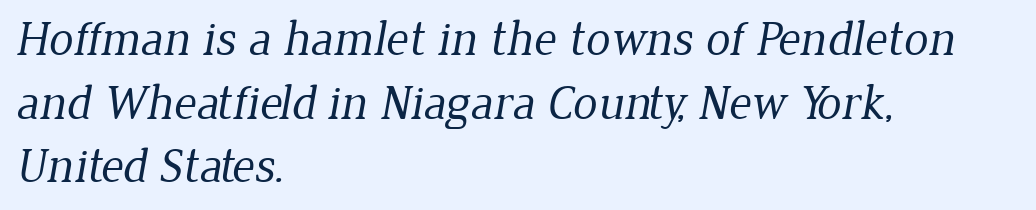
Here the designer chose a conventional face with non-uniform glyph widths. The tracking reads as untouched default to a designer's eye. Typeset ragged right — the left edge is the straight one. No word sits above an underline. The letters carry serifs — small finishing strokes at the ends of their stems.
